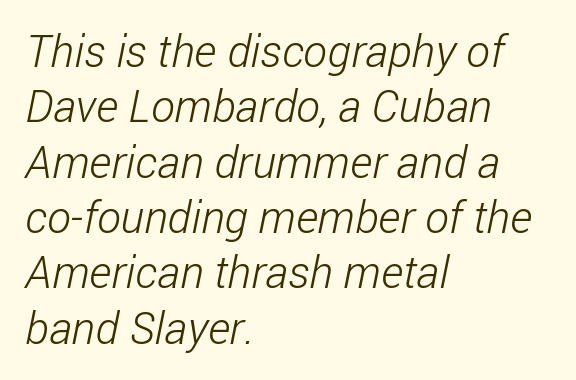
Type without underlining. One-word summary of the alignment: left. The strokes are not fattened; the text isn't bold. Check where the strokes stop: nothing finishes them off — pure sans. The rendering uses natural spacing where letterforms have individual widths. Nothing unusual about the tracking: characters are spaced as the font intends.
